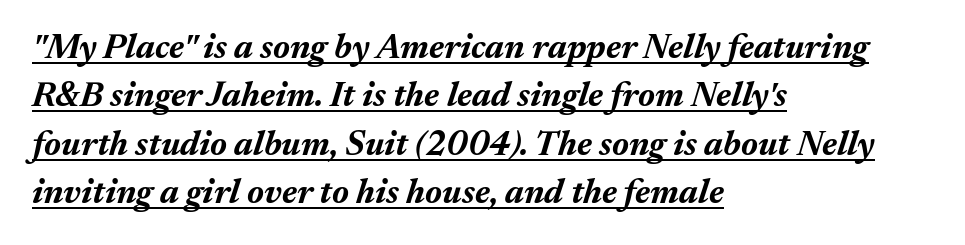
Glyph-to-glyph distance matches everyday printed text. These lines are set flush left with a ragged right edge. Notice how a bar underscores the lettering throughout. This is heavy type, rendered in bold. Posture: slanted. The passage shown stacks its lines at a standard gap.
